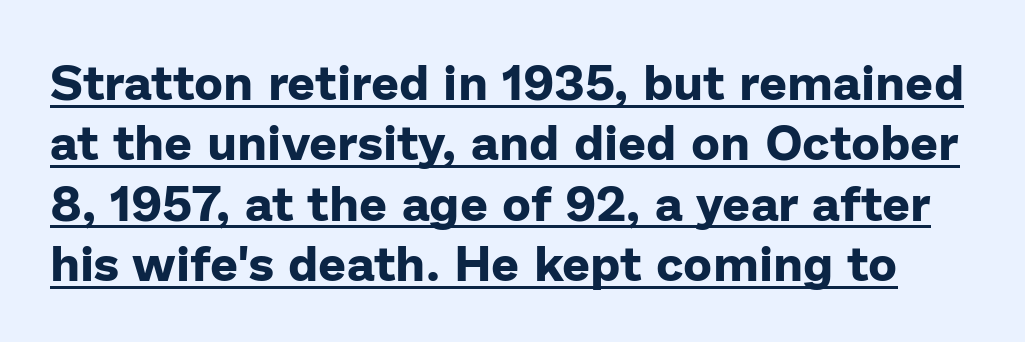
{"serif": "no", "italic": "no", "bold": "yes", "weight": "bold", "width": "normal", "stroke_contrast": "low", "x_height": "medium", "monospaced": "no", "underline": "yes", "line_spacing_ratio": 1.23, "letter_spacing": "normal", "letter_spacing_em": 0.0, "glyph_px": 49}
